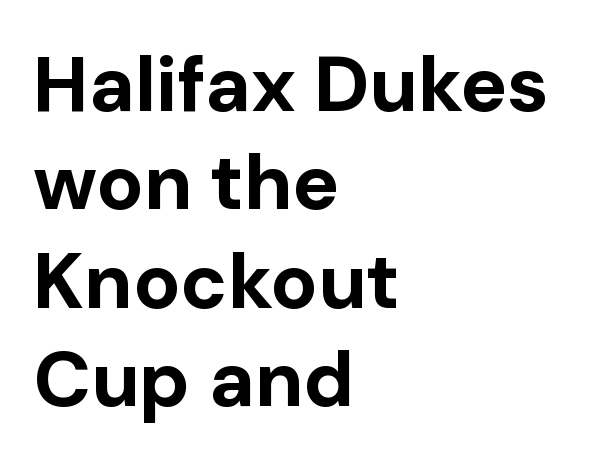
{"serif": "no", "italic": "no", "bold": "yes", "weight": "bold", "width": "normal", "stroke_contrast": "low", "x_height": "medium", "monospaced": "no", "underline": "no", "align": "left", "line_spacing": "normal", "line_spacing_ratio": 1.26, "letter_spacing": "normal", "letter_spacing_em": 0.0, "glyph_px": 78}
